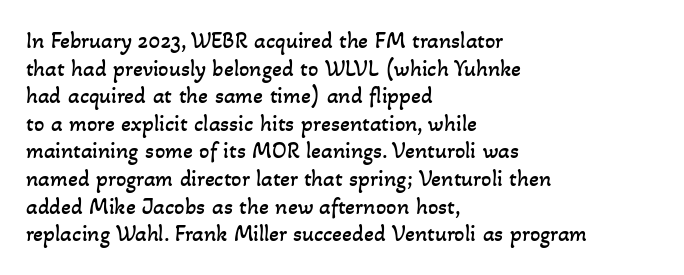
The lines in this sample share a left origin and differ only in where they stop. Nothing heavy about these letters — not bold at all. There is no visible air inserted between adjacent glyphs. Any mark beneath the type? The region is blank.
